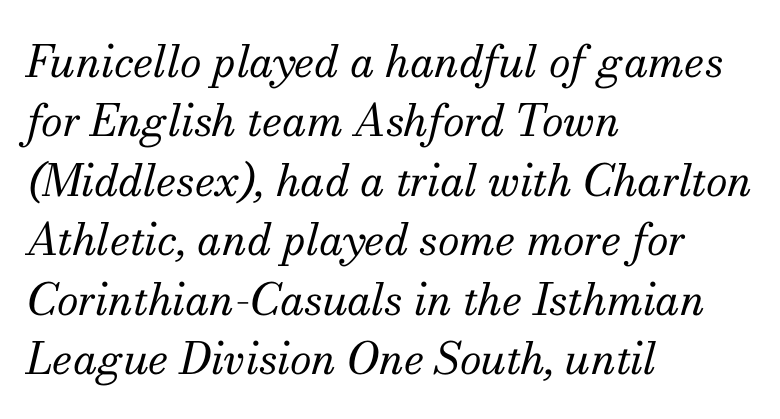
The image shows 44 px regular-weight serif type, italic (leaning right); set left-aligned, normal line spacing (1.35x), normal letter spacing, not underlined; medium stroke contrast and a small x-height.
